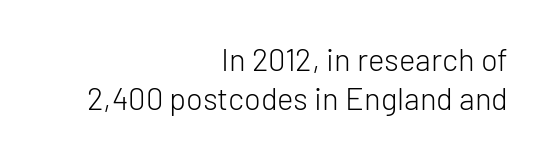
The rendering shows plain stroke endings on the letterforms — a sans-serif design. Summary of vertical rhythm: regular, with standard interline spacing. Line ends are locked; line starts wander. Descenders are the only things crossing below the line. The passage shown is typed in a proportional face where columns would drift.
